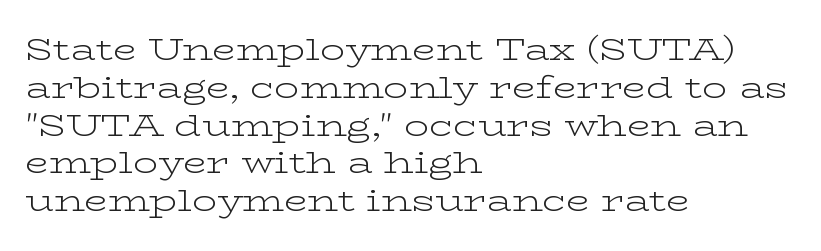
Is this a sans? No — the strokes have serifs. Glyph-to-glyph distance matches everyday printed text. No letter is thick-stroked: the sample isn't bold. Varying glyph widths throughout — classic text-font behaviour. Layout note: lines flush left.
